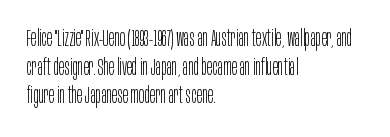
Q: Is the text bold? A: No.
Q: Is the text italic (slanted)? A: No, it is upright.
Q: Is the text underlined? A: No.
Q: How is the paragraph aligned? A: Left-aligned.
Q: Is the spacing between letters normal or unusually wide? A: Normal.
Q: Is the spacing between lines tight, normal or loose? A: Normal.
